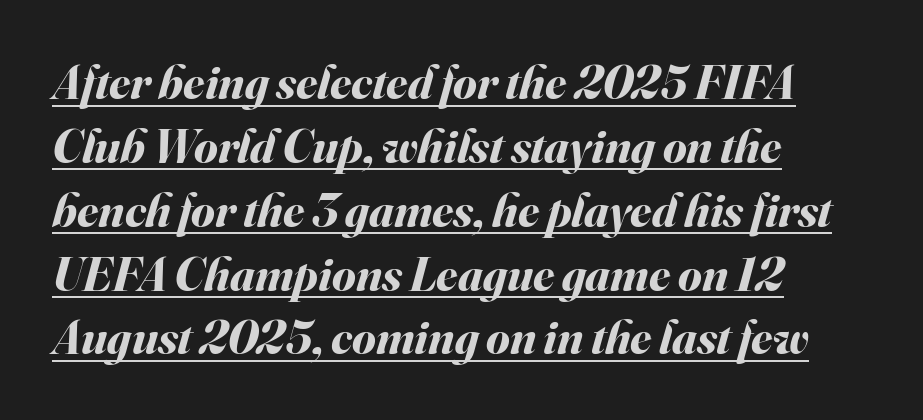
Does the copy run flush right? No — it runs flush left. Spacing verdict: proportional, widths tailored to each character. The passage shown has conventional tracking throughout. An italicized treatment has been applied to the whole sample. Bold? Absolutely — the strokes are thick and heavy.
